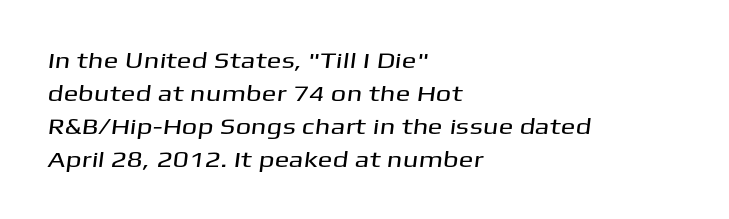
Short and long lines alike share a common starting point at left. Line spacing here is normal. Underline: absent. Observe the ordinary spacing: letters are neighbours, not strangers.
